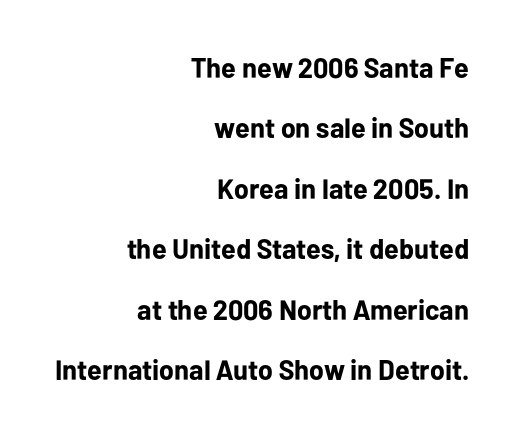
The image shows 28 px bold sans-serif type, upright; set right-aligned, loose line spacing (2.16x), normal letter spacing, not underlined; low stroke contrast and a medium x-height.
